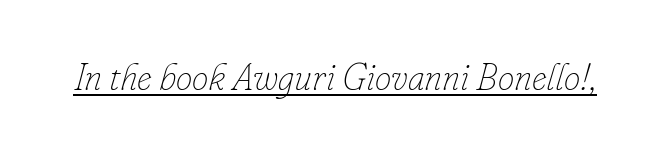
The image shows 37 px thin type, italic (leaning right); set normal letter spacing, underlined; low stroke contrast and a small x-height.
